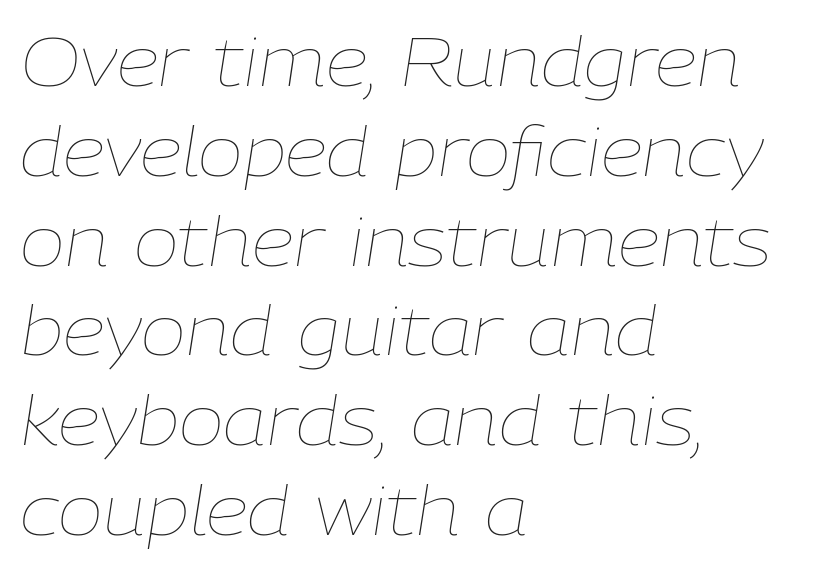
Q: Is the text bold? A: No.
Q: Is the text italic (slanted)? A: Yes, it leans right by about 9 degrees.
Q: Is the text underlined? A: No.
Q: How is the paragraph aligned? A: Left-aligned.
Q: Is the spacing between letters normal or unusually wide? A: Normal.
Q: Is the spacing between lines tight, normal or loose? A: Normal.
Q: Width (condensed, normal, or wide)? A: Normal.
Q: Stroke contrast? A: Low.
Q: x-height? A: Medium.
Q: Monospaced? A: No.
